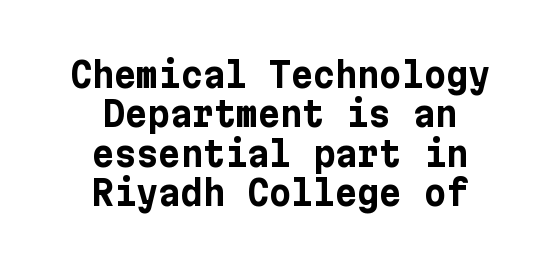
The image shows 34 px bold sans-serif type, upright; set centered, line spacing 1.16x, normal letter spacing, not underlined; low stroke contrast and a medium x-height.
